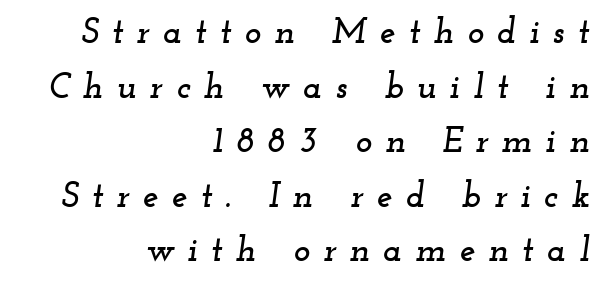
The font's italic variant was chosen for this text. Is this a fixed-width face? No — the glyphs have proportional, varying widths. Whoever set this chose a conventional vertical rhythm. Letterform terminals end in serifs throughout the passage. Reading down the block, your eye finds every line finishing at a fixed right position.
